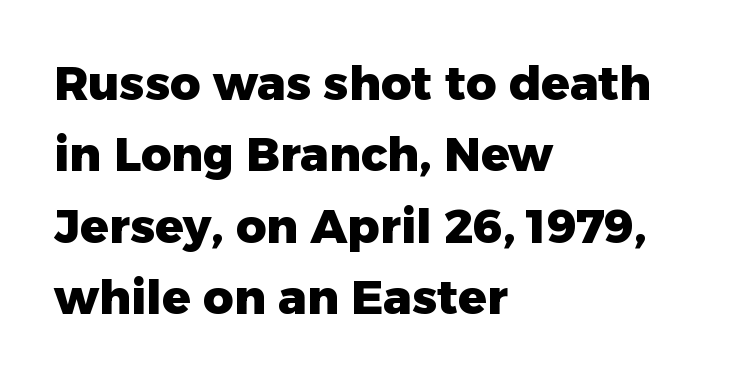
{"serif": "no", "italic": "no", "bold": "yes", "weight": "heavy", "width": "normal", "stroke_contrast": "low", "x_height": "medium", "monospaced": "no", "underline": "no", "align": "left", "line_spacing": "normal", "line_spacing_ratio": 1.52, "letter_spacing": "normal", "letter_spacing_em": 0.0, "glyph_px": 47}
